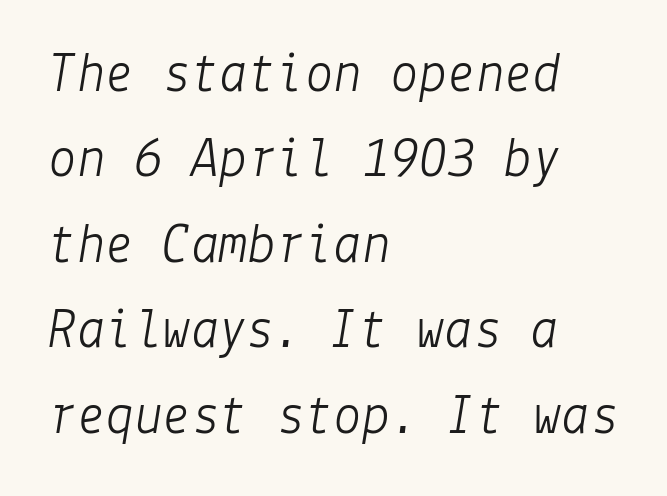
{"italic": "yes", "lean": "right", "slant_degrees": 9, "bold": "no", "weight": "light", "width": "normal", "stroke_contrast": "low", "x_height": "medium", "underline": "no", "align": "left", "line_spacing": "normal", "line_spacing_ratio": 1.5, "letter_spacing": "normal", "letter_spacing_em": 0.0, "glyph_px": 57}
